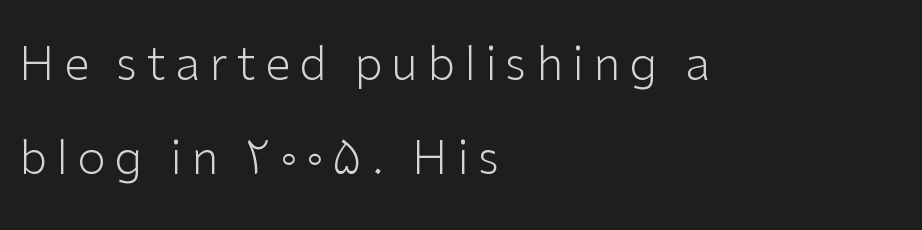
Rows of type keep a wide berth in the vertical direction. These lines are composed in type without serifs. Each letter keeps its own natural width here, so spacing adapts to shape. Ordinary non-slanted type is in use. A light-to-regular cut is what we see here.
